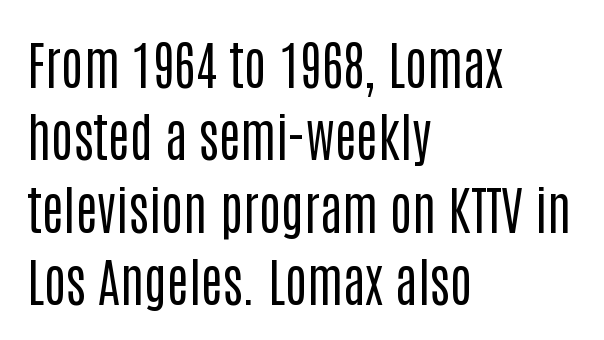
The image shows 52 px regular-weight, condensed sans-serif type, upright; set left-aligned, normal line spacing (1.39x), normal letter spacing, not underlined; low stroke contrast and a large x-height.
